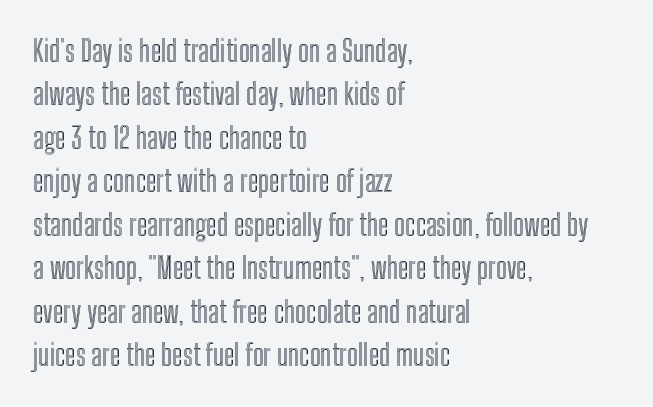
A student would call this left alignment; a typographer would say flush left, rag right. Tracking value appears to be zero — textbook default spacing. The passage shown is not underscored anywhere. When letters stand straight like this, we call the style roman or upright. Summary of vertical rhythm: regular, with standard interline spacing. You could not count columns in this text — the font is proportionally spaced.
